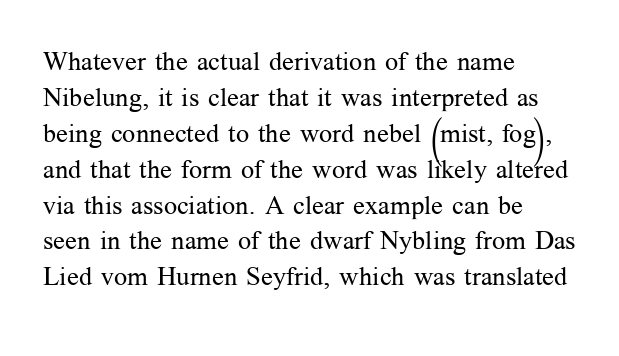
The characters are drawn with everyday or finer stroke widths. Line beginnings align vertically; line endings do not. Rule under the text: the space is simply empty. Words appear dense and cohesive because spacing is normal. Whoever set this chose a conventional vertical rhythm. Rendered with straight, roman letterforms.
